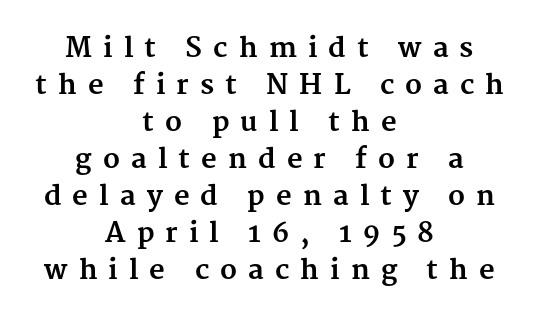
The image shows 27 px bold type, upright; set centered, normal line spacing (1.37x), unusually wide letter spacing (+0.41 em), not underlined.
